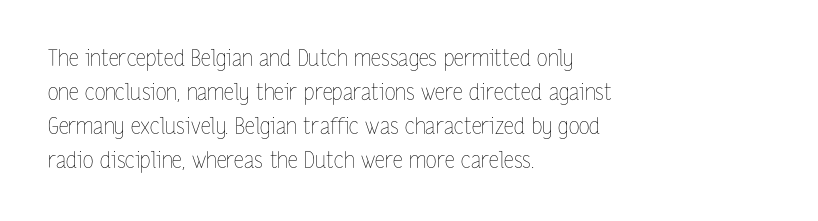
The image shows 22 px text type, upright; set left-aligned, normal line spacing (1.54x), normal letter spacing, not underlined.
